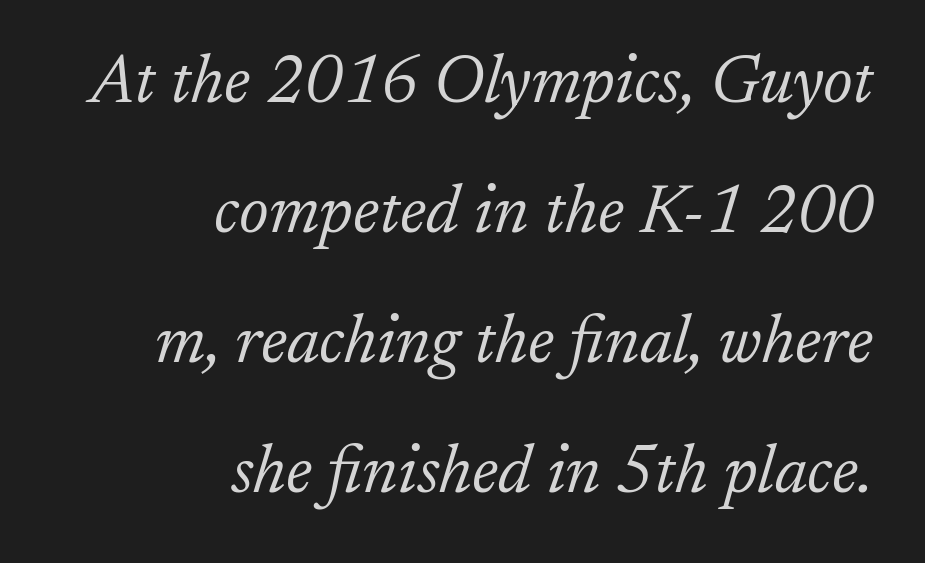
The letters sit at their default tracking, neither squeezed nor spread. In CSS terms this would be text-align: right. On a weight scale, this lands at 450 or below. Observe the lean: these are italic letterforms. Is this a fixed-width face? No — the glyphs have proportional, varying widths.
